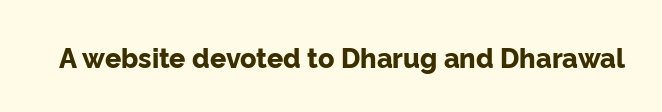
The image shows 27 px bold type, upright; set normal letter spacing, not underlined.
